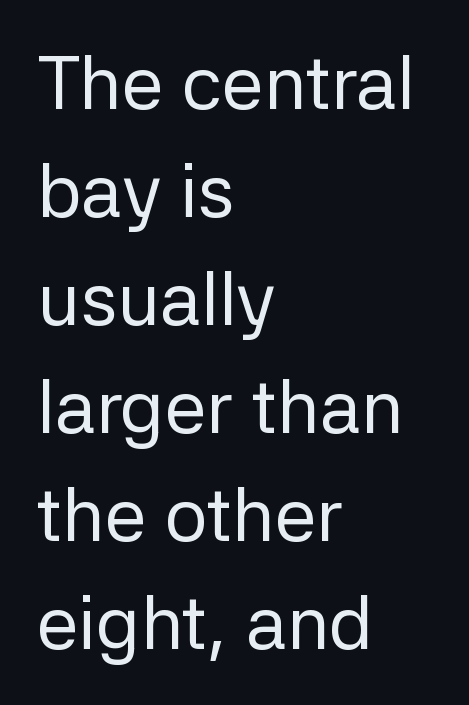
Q: Is the text bold? A: No.
Q: Is the text italic (slanted)? A: No, it is upright.
Q: Is the typeface a serif or a sans-serif typeface? A: Sans-serif.
Q: Is the text underlined? A: No.
Q: How is the paragraph aligned? A: Left-aligned.
Q: Is the spacing between letters normal or unusually wide? A: Normal.
Q: Is the spacing between lines tight, normal or loose? A: Normal.
Q: Width (condensed, normal, or wide)? A: Normal.
Q: Stroke contrast? A: Low.
Q: x-height? A: Medium.
Q: Monospaced? A: No.
